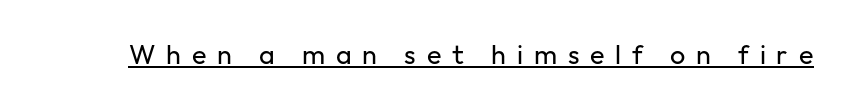
{"italic": "no", "bold": "no", "underline": "yes", "letter_spacing": "wide", "letter_spacing_em": 0.4, "glyph_px": 27}
